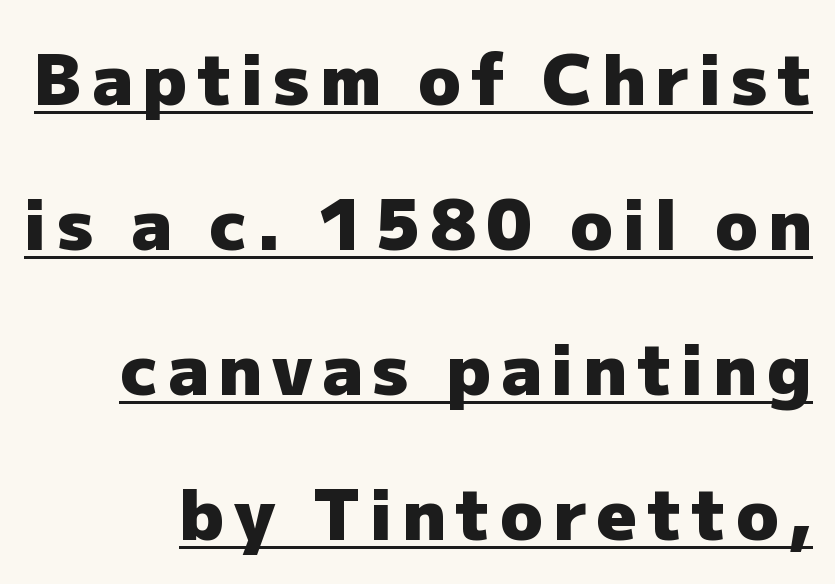
Q: Is the text bold? A: Yes.
Q: Is the text italic (slanted)? A: No, it is upright.
Q: Is the typeface a serif or a sans-serif typeface? A: Sans-serif.
Q: Is the text underlined? A: Yes.
Q: How is the paragraph aligned? A: Right-aligned.
Q: Is the spacing between lines tight, normal or loose? A: Loose.
Q: Width (condensed, normal, or wide)? A: Normal.
Q: Stroke contrast? A: Low.
Q: x-height? A: Medium.
Q: Monospaced? A: No.
